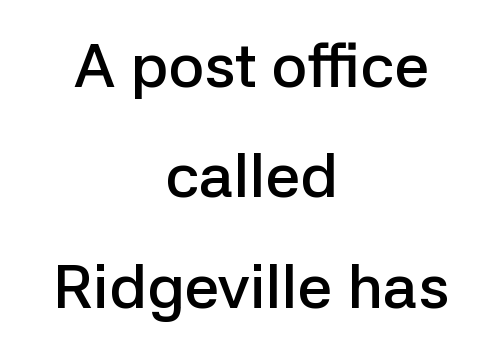
The image shows 62 px semibold sans-serif type, upright; set centered, line spacing 1.78x, normal letter spacing, not underlined; low stroke contrast and a medium x-height.
